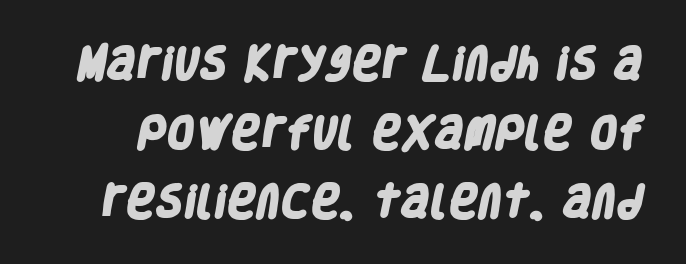
{"serif": "no", "bold": "yes", "weight": "heavy", "width": "condensed", "stroke_contrast": "low", "x_height": "large", "monospaced": "no", "underline": "no", "line_spacing": "loose", "line_spacing_ratio": 1.92, "letter_spacing": "normal", "letter_spacing_em": 0.0, "glyph_px": 36}
